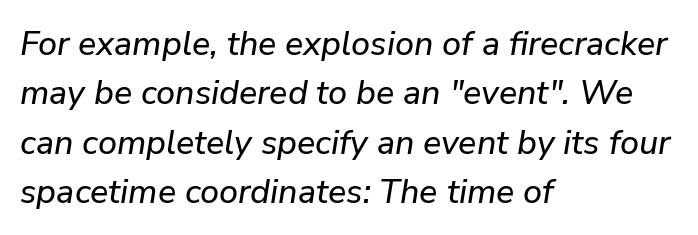
These lines are rendered in a variable-pitch font. Quick note: interline space is typical. Does the copy run flush right? No — it runs flush left. A typesetter would call this zero additional tracking. The glyphs are unaccompanied by any horizontal stroke below them.
